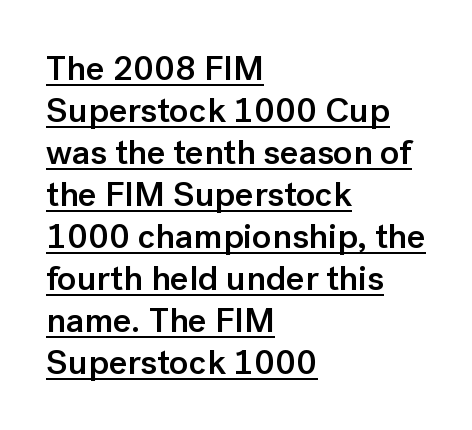
The rendering anchors every line to the left-hand side. Proportional: the letters do not fall into vertical columns. Nothing sits at the stroke ends, so this counts as sans-serif. Compared with undecorated copy, this sample adds a rule below the words.
